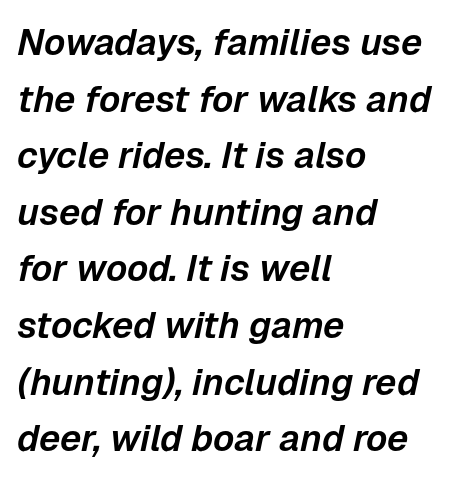
Q: Is the text italic (slanted)? A: Yes, it leans right by about 12 degrees.
Q: Is the text underlined? A: No.
Q: How is the paragraph aligned? A: Left-aligned.
Q: Is the spacing between letters normal or unusually wide? A: Normal.
Q: Is the spacing between lines tight, normal or loose? A: Normal.
Q: Width (condensed, normal, or wide)? A: Normal.
Q: Stroke contrast? A: Low.
Q: x-height? A: Medium.
Q: Monospaced? A: No.
